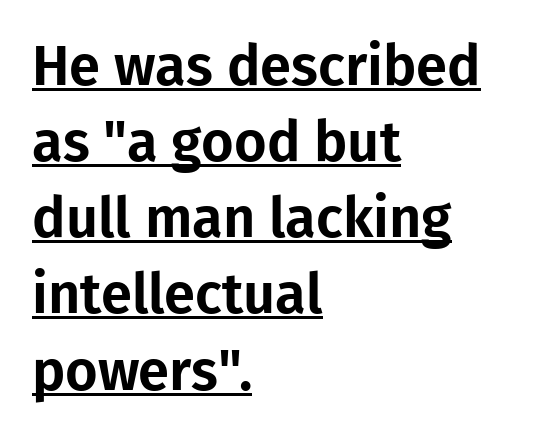
{"serif": "no", "italic": "no", "width": "normal", "stroke_contrast": "low", "x_height": "medium", "monospaced": "no", "underline": "yes", "align": "left", "line_spacing": "normal", "line_spacing_ratio": 1.36, "letter_spacing": "normal", "letter_spacing_em": 0.0, "glyph_px": 56}
